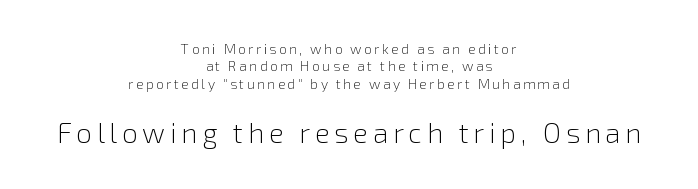
The image shows 28 px light sans-serif type, upright; set centered, normal line spacing (1.25x), not underlined; the second (bottom) block is 2.0x larger; a medium x-height.
